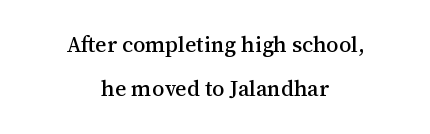
Q: Is the text italic (slanted)? A: No, it is upright.
Q: Is the text underlined? A: No.
Q: How is the paragraph aligned? A: Centered.
Q: Is the spacing between letters normal or unusually wide? A: Normal.
Q: Is the spacing between lines tight, normal or loose? A: Loose.
